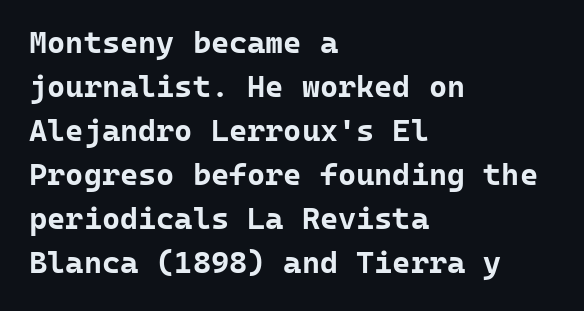
The image shows 31 px bold sans-serif type, upright, monospaced; set left-aligned, normal line spacing (1.42x), normal letter spacing, not underlined; low stroke contrast and a medium x-height.
